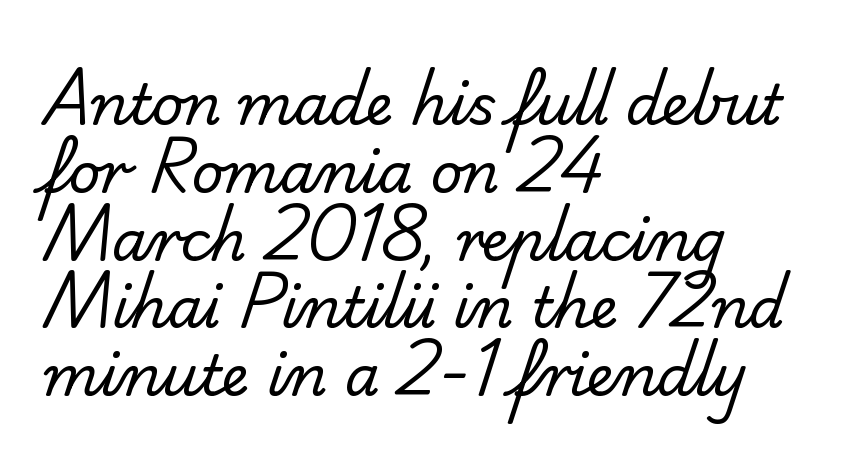
Leftover space on each line is placed entirely after the last word. Glyph-to-glyph distance matches everyday printed text. The letters advance in unequal steps, a hallmark of proportional type. These glyphs show unthickened strokes, regular width or finer.
